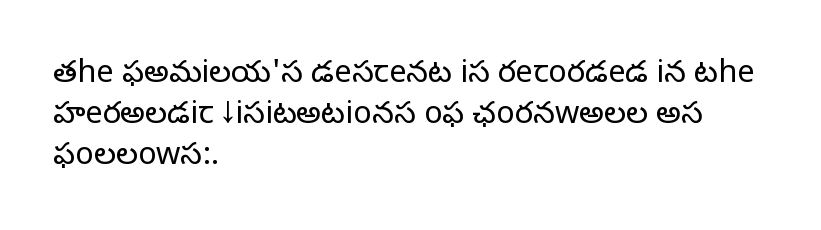
{"serif": "no", "italic": "no", "bold": "no", "weight": "light", "width": "normal", "stroke_contrast": "low", "x_height": "medium", "monospaced": "no", "underline": "no", "align": "left", "line_spacing": "normal", "line_spacing_ratio": 1.32, "letter_spacing": "normal", "letter_spacing_em": 0.0, "glyph_px": 31}
